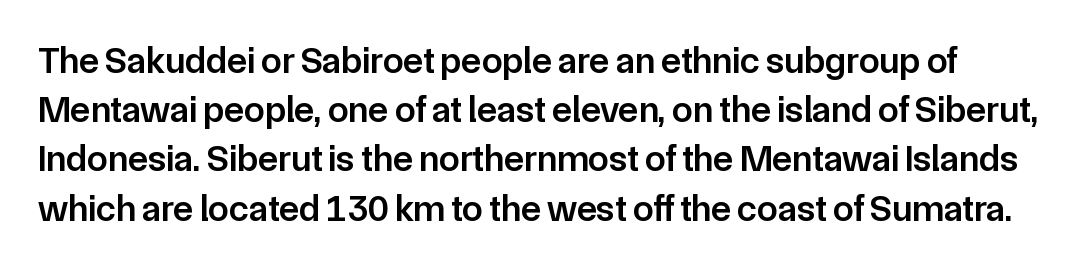
Q: Is the text bold? A: Semi-bold.
Q: Is the text italic (slanted)? A: No, it is upright.
Q: Is the typeface a serif or a sans-serif typeface? A: Sans-serif.
Q: Is the text underlined? A: No.
Q: Is the spacing between letters normal or unusually wide? A: Normal.
Q: Is the spacing between lines tight, normal or loose? A: Normal.
Q: Width (condensed, normal, or wide)? A: Normal.
Q: Stroke contrast? A: Low.
Q: x-height? A: Medium.
Q: Monospaced? A: No.
